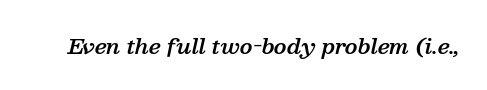
Q: Is the text bold? A: Semi-bold.
Q: Is the text italic (slanted)? A: Yes, it leans right by about 13 degrees.
Q: Is the text underlined? A: No.
Q: Is the spacing between letters normal or unusually wide? A: Normal.
